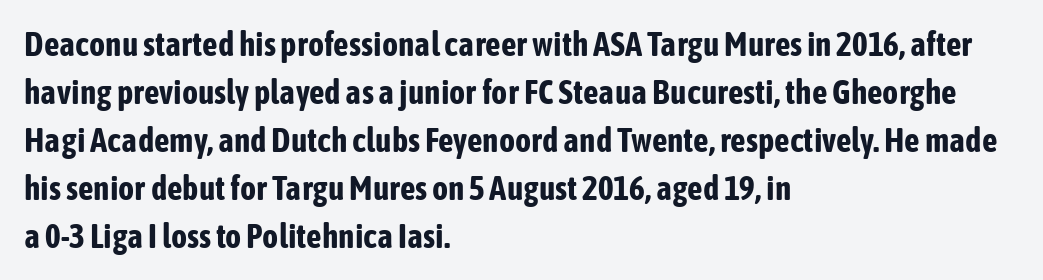
Q: Is the text bold? A: Yes.
Q: Is the text italic (slanted)? A: No, it is upright.
Q: Is the typeface a serif or a sans-serif typeface? A: Sans-serif.
Q: Is the text underlined? A: No.
Q: How is the paragraph aligned? A: Left-aligned.
Q: Is the spacing between letters normal or unusually wide? A: Normal.
Q: Is the spacing between lines tight, normal or loose? A: Normal.
Q: Width (condensed, normal, or wide)? A: Condensed.
Q: Stroke contrast? A: Low.
Q: x-height? A: Medium.
Q: Monospaced? A: No.
